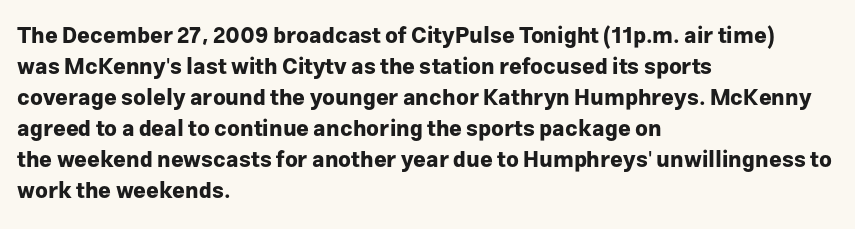
Q: Is the text bold? A: Yes.
Q: Is the text italic (slanted)? A: No, it is upright.
Q: Is the text underlined? A: No.
Q: How is the paragraph aligned? A: Left-aligned.
Q: Is the spacing between letters normal or unusually wide? A: Normal.
Q: Is the spacing between lines tight, normal or loose? A: Normal.
